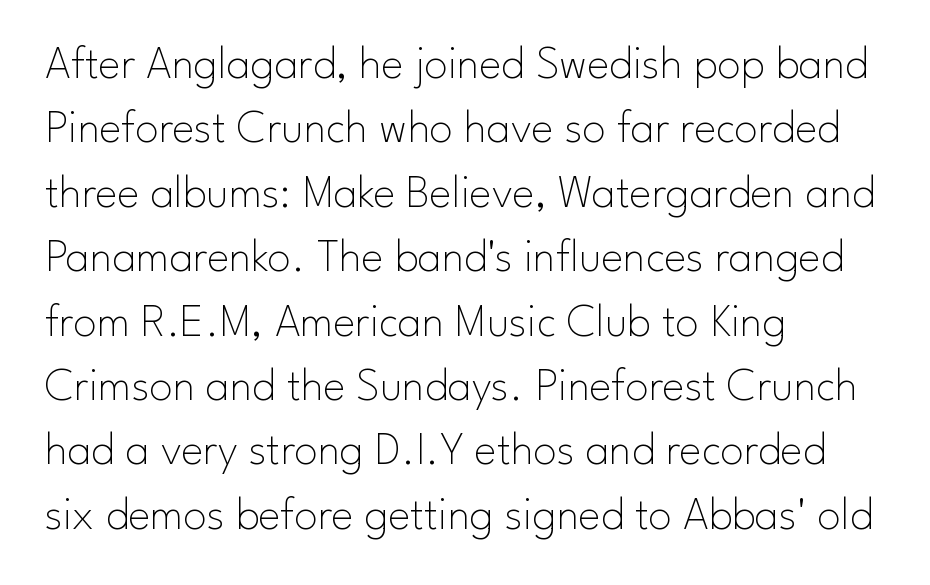
{"serif": "no", "italic": "no", "bold": "no", "weight": "thin", "width": "normal", "stroke_contrast": "low", "x_height": "small", "monospaced": "no", "underline": "no", "align": "left", "line_spacing": "normal", "line_spacing_ratio": 1.37, "letter_spacing": "normal", "letter_spacing_em": 0.0, "glyph_px": 47}
